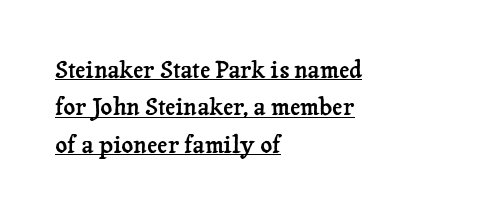
Q: Is the text italic (slanted)? A: No, it is upright.
Q: Is the text underlined? A: Yes.
Q: How is the paragraph aligned? A: Left-aligned.
Q: Is the spacing between letters normal or unusually wide? A: Normal.
Q: Is the spacing between lines tight, normal or loose? A: Normal.
